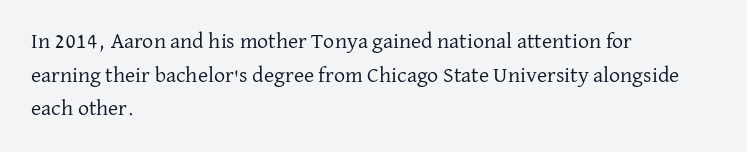
The image shows 22 px text type, upright; set left-aligned, normal line spacing (1.53x), normal letter spacing, not underlined.
